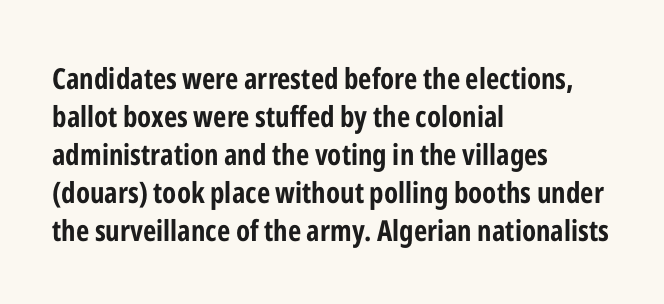
This sample has the flowing, uneven cadence of proportional lettering. Has an underline been added? It has not. Posture: upright roman. Chunky letters — that's bold for sure. This is sans-serif lettering, the kind often seen on screens and signage. Each word holds together tightly as a unit, with standard inter-letter gaps.
